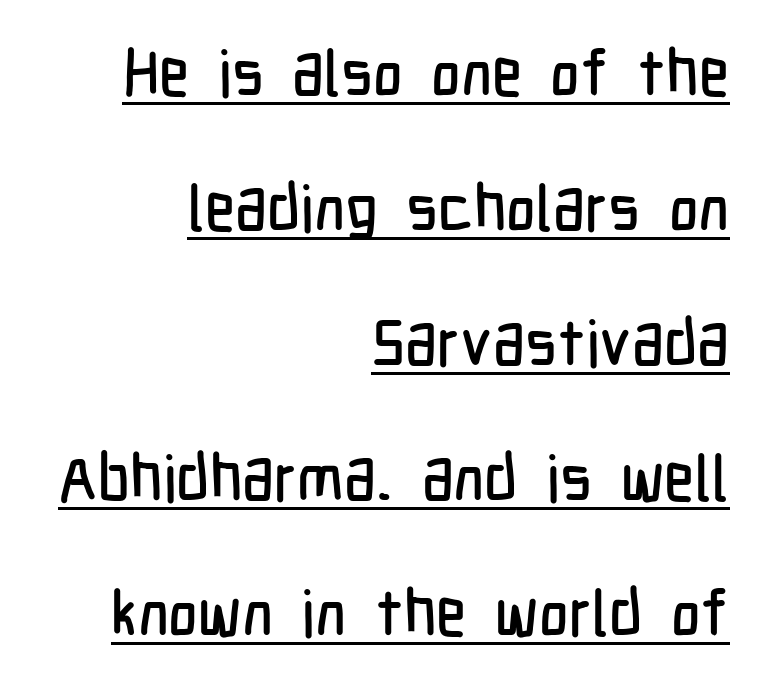
The image shows 64 px condensed sans-serif type, upright; set right-aligned, loose line spacing (2.11x), normal letter spacing, underlined; low stroke contrast and a medium x-height.
